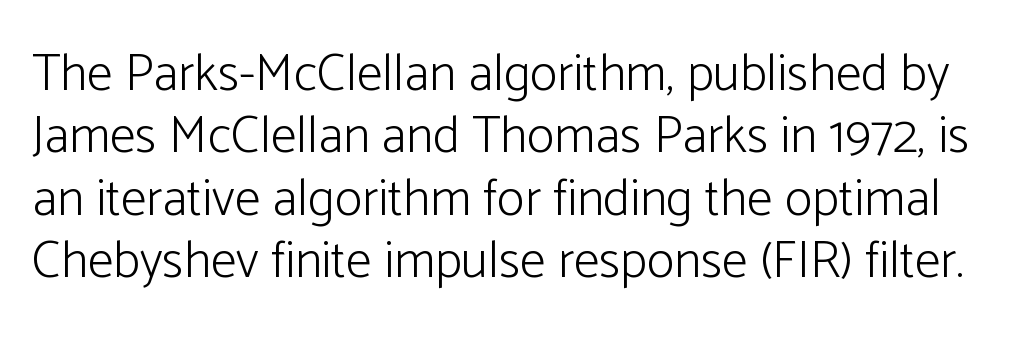
The image shows 52 px light sans-serif type, upright; set line spacing 1.2x, normal letter spacing, not underlined; low stroke contrast and a medium x-height.
